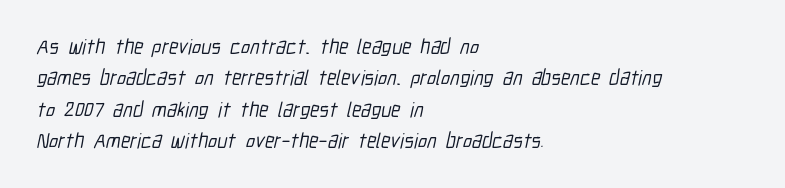
{"underline": "no", "align": "left", "line_spacing": "normal", "line_spacing_ratio": 1.49, "letter_spacing": "normal", "letter_spacing_em": 0.0, "glyph_px": 21}
